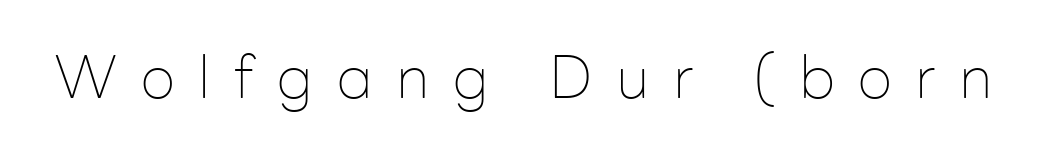
{"serif": "no", "italic": "no", "bold": "no", "weight": "thin", "width": "normal", "stroke_contrast": "low", "x_height": "medium", "monospaced": "no", "underline": "no", "letter_spacing": "wide", "letter_spacing_em": 0.4, "glyph_px": 59}
